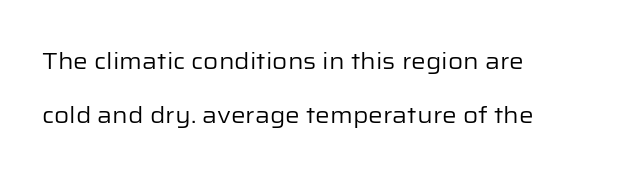
The image shows 23 px text type, upright; set left-aligned, loose line spacing (2.33x), normal letter spacing, not underlined.
